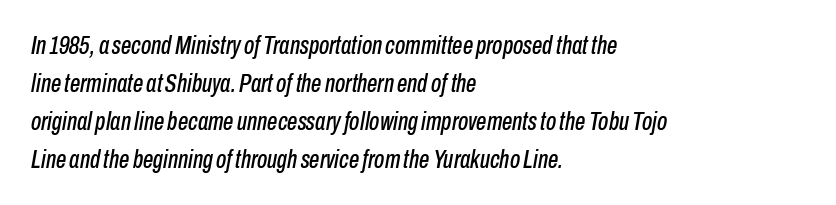
Q: Is the text italic (slanted)? A: Yes, it leans right by about 10 degrees.
Q: Is the text underlined? A: No.
Q: How is the paragraph aligned? A: Left-aligned.
Q: Is the spacing between letters normal or unusually wide? A: Normal.
Q: Is the spacing between lines tight, normal or loose? A: Normal.
